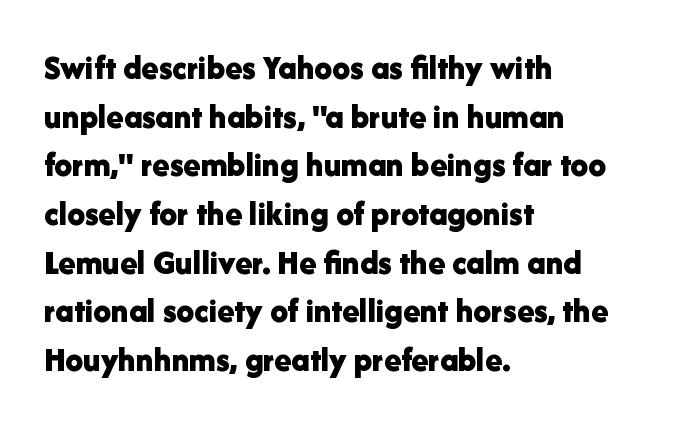
The image shows 35 px bold sans-serif type, upright; set left-aligned, normal line spacing (1.39x), normal letter spacing, not underlined; low stroke contrast and a medium x-height.
